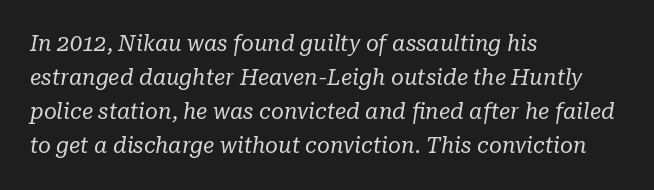
These lines sit exactly where default settings would place them. The letters are slanted; this is an italic face. Glance below the letters and you will spot only blank space. The paragraph shown leans on its left margin. The tracking reads as untouched default to a designer's eye. Compared with a typical body face, this is equally light or lighter still.
